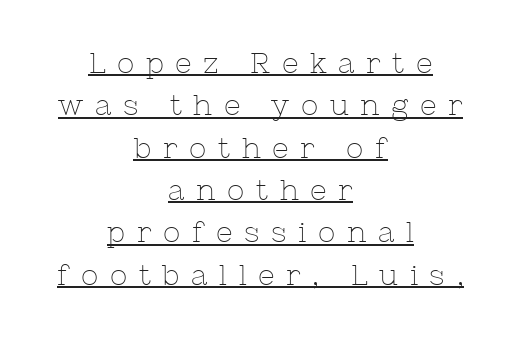
Do the characters align in a grid? No, the font is proportional. Nope, not italic — everything's standing straight. Classification — serif. If you measured baseline to baseline, you'd find a middling distance.
